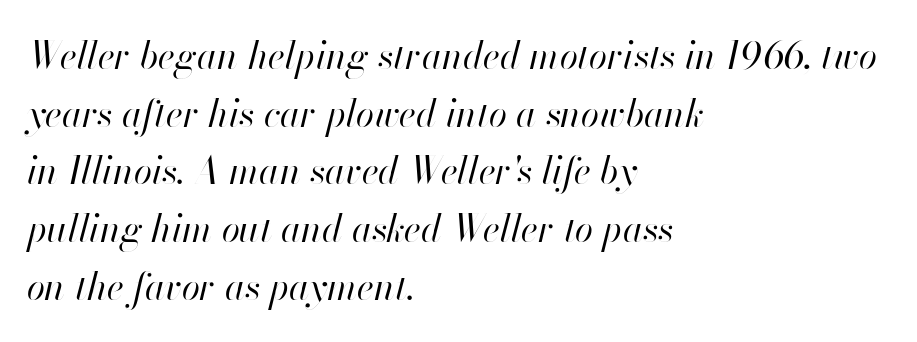
The image shows 37 px regular-weight type, italic (leaning right); set left-aligned, normal line spacing (1.56x), normal letter spacing, not underlined; high stroke contrast and a small x-height.
